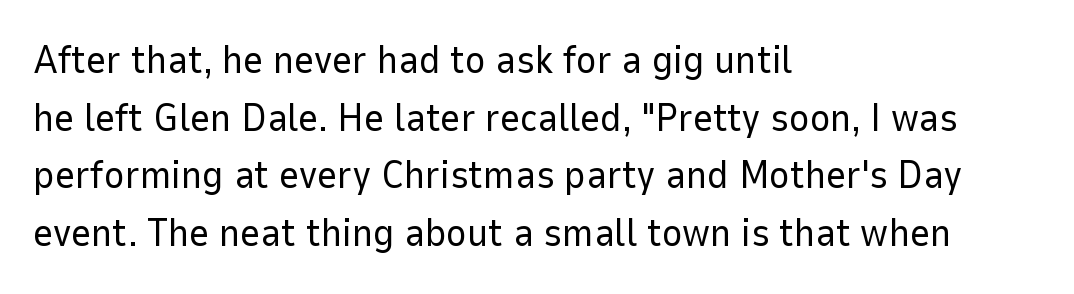
{"serif": "no", "italic": "no", "bold": "no", "weight": "regular", "width": "normal", "stroke_contrast": "low", "x_height": "medium", "monospaced": "no", "underline": "no", "align": "left", "line_spacing": "normal", "line_spacing_ratio": 1.48, "letter_spacing": "normal", "letter_spacing_em": 0.0, "glyph_px": 39}
